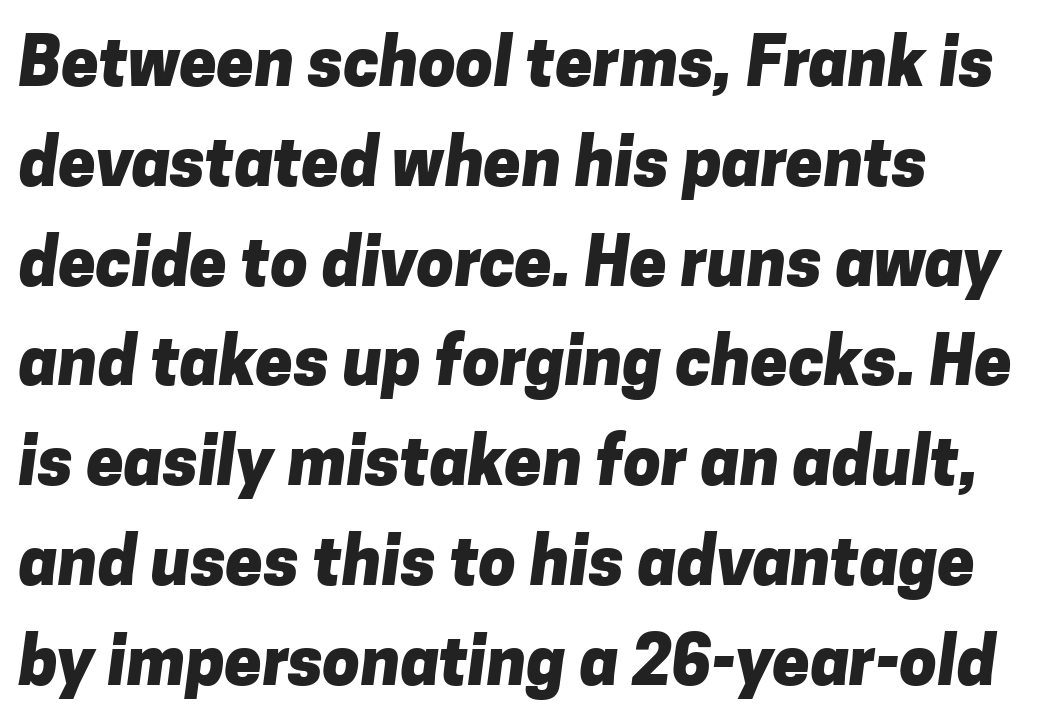
The image shows 67 px heavy sans-serif type; set normal line spacing (1.49x), normal letter spacing, not underlined; low stroke contrast and a medium x-height.
